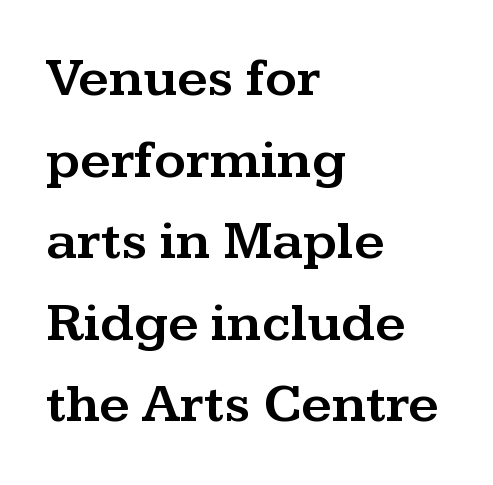
The image shows 54 px wide serif type, upright; set left-aligned, normal line spacing (1.51x), normal letter spacing, not underlined; medium stroke contrast and a medium x-height.
